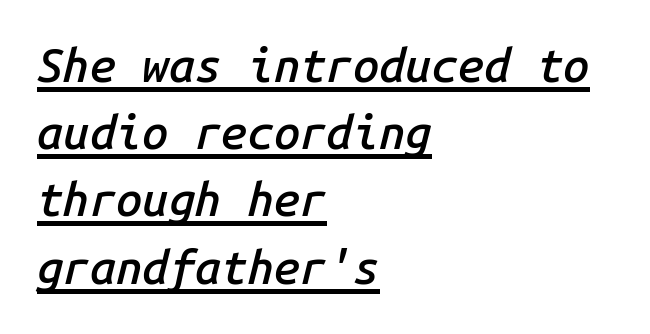
The image shows 47 px semibold type, italic (leaning right), monospaced; set left-aligned, normal line spacing (1.43x), normal letter spacing, underlined; low stroke contrast and a medium x-height.
